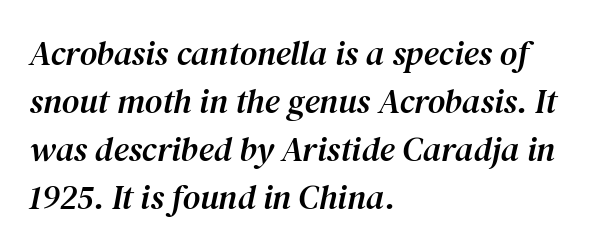
The image shows 34 px serif type, italic (leaning right); set left-aligned, normal line spacing (1.41x), normal letter spacing, not underlined; medium stroke contrast and a medium x-height.
